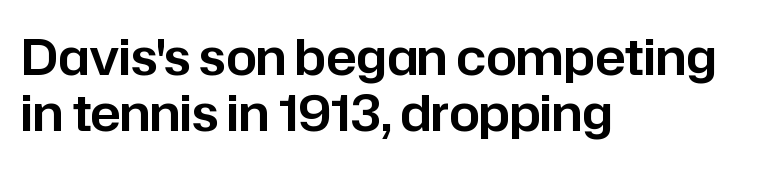
The lettering holds an erect, upright posture throughout. Lines of text with bare space underneath. Is this a sans? Yes — the strokes have no serifs. Here the glyphs are tracked normally, forming tight word shapes.
